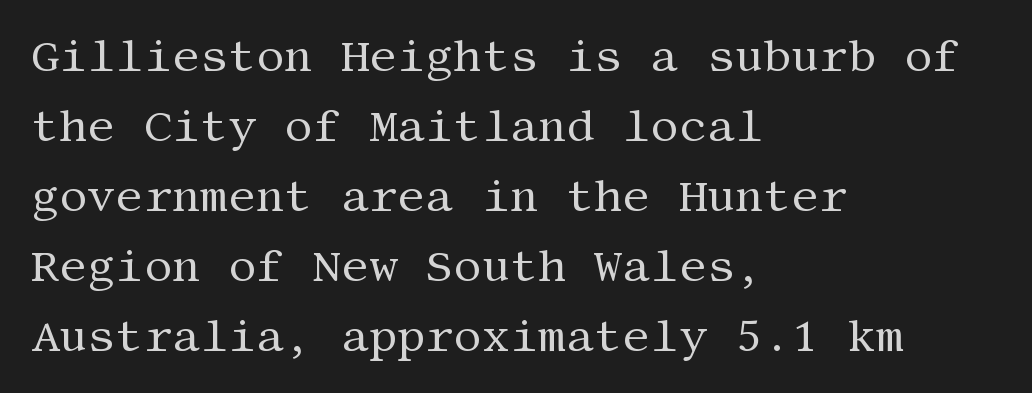
Q: Is the text bold? A: No.
Q: Is the text italic (slanted)? A: No, it is upright.
Q: Is the typeface a serif or a sans-serif typeface? A: Serif.
Q: Is the text underlined? A: No.
Q: How is the paragraph aligned? A: Left-aligned.
Q: Is the spacing between letters normal or unusually wide? A: Normal.
Q: Is the spacing between lines tight, normal or loose? A: Normal.
Q: Width (condensed, normal, or wide)? A: Normal.
Q: Stroke contrast? A: Medium.
Q: x-height? A: Large.
